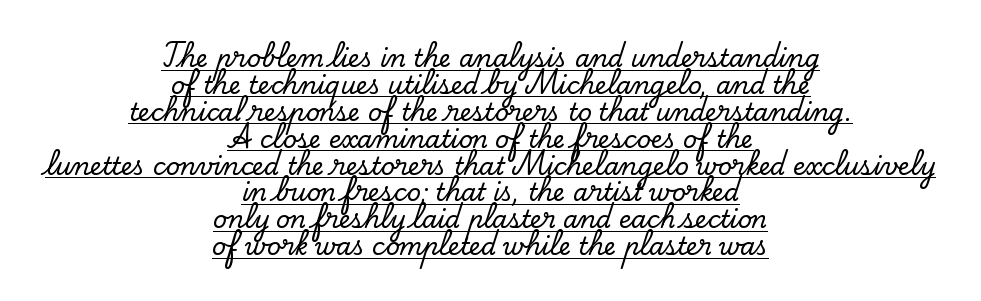
The image shows 24 px text type; set centered, tight line spacing (1.12x), normal letter spacing, underlined.
